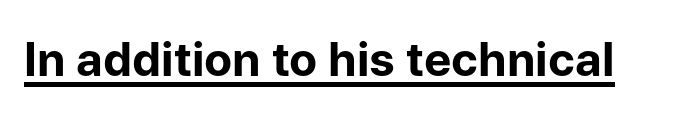
Q: Is the text bold? A: Yes.
Q: Is the text italic (slanted)? A: No, it is upright.
Q: Is the typeface a serif or a sans-serif typeface? A: Sans-serif.
Q: Is the text underlined? A: Yes.
Q: Is the spacing between letters normal or unusually wide? A: Normal.
Q: Width (condensed, normal, or wide)? A: Normal.
Q: Stroke contrast? A: Low.
Q: x-height? A: Medium.
Q: Monospaced? A: No.
